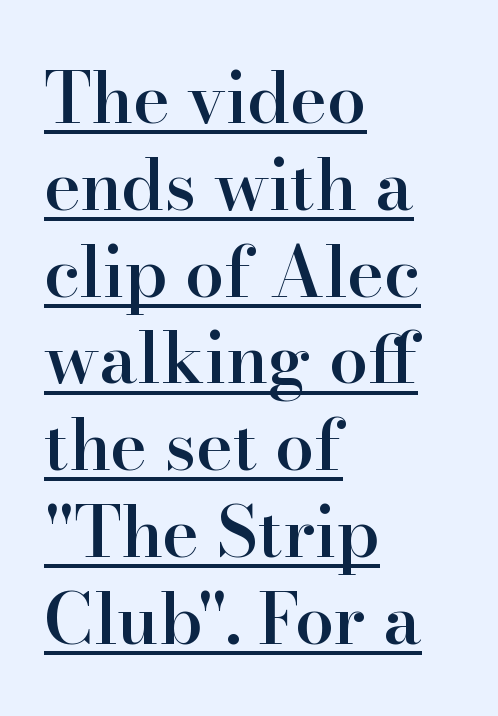
Q: Is the text bold? A: Semi-bold.
Q: Is the text italic (slanted)? A: No, it is upright.
Q: Is the typeface a serif or a sans-serif typeface? A: Serif.
Q: Is the text underlined? A: Yes.
Q: How is the paragraph aligned? A: Left-aligned.
Q: Is the spacing between letters normal or unusually wide? A: Normal.
Q: Width (condensed, normal, or wide)? A: Normal.
Q: Stroke contrast? A: High.
Q: x-height? A: Small.
Q: Monospaced? A: No.
